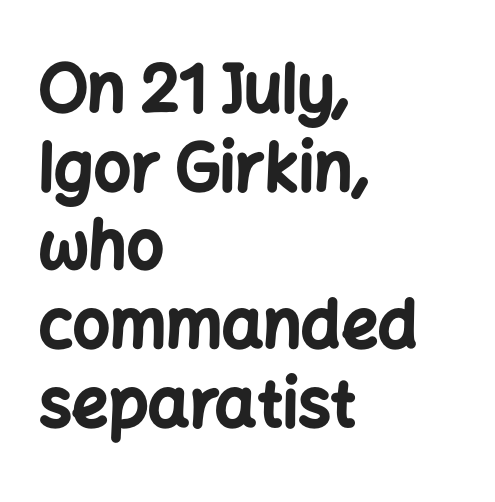
Q: Is the text bold? A: Yes.
Q: Is the text italic (slanted)? A: No, it is upright.
Q: Is the typeface a serif or a sans-serif typeface? A: Sans-serif.
Q: Is the text underlined? A: No.
Q: How is the paragraph aligned? A: Left-aligned.
Q: Is the spacing between letters normal or unusually wide? A: Normal.
Q: Width (condensed, normal, or wide)? A: Normal.
Q: Stroke contrast? A: Low.
Q: x-height? A: Medium.
Q: Monospaced? A: No.
